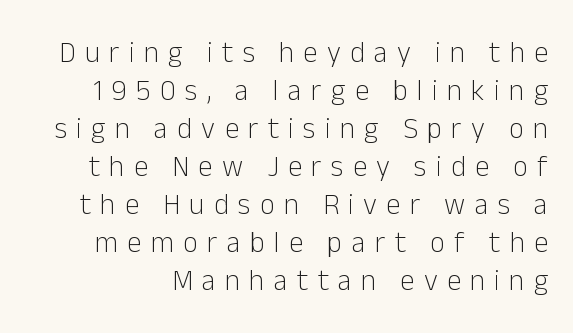
The string is rendered with underlining switched off. No feet cap the strokes, marking this as sans-serif type. This is the regular roman posture of the typeface. Is the stroke heavy? The answer is a plain regular-or-lighter. The rendering uses natural spacing where letterforms have individual widths. Successive baselines arrive at the customary interval.
